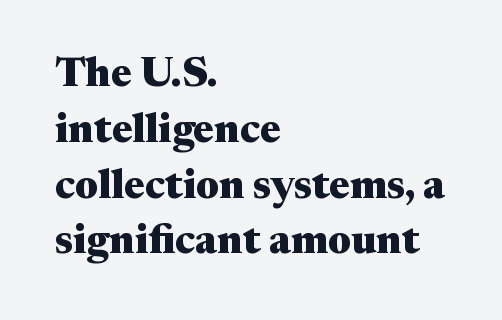
{"serif": "yes", "italic": "no", "bold": "yes", "weight": "heavy", "width": "wide", "stroke_contrast": "medium", "x_height": "medium", "monospaced": "no", "underline": "no", "align": "left", "line_spacing": "normal", "line_spacing_ratio": 1.36, "letter_spacing": "normal", "letter_spacing_em": 0.0, "glyph_px": 41}
